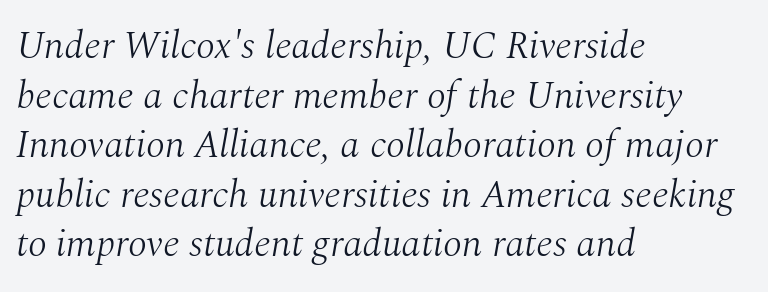
The image shows 39 px light serif type, italic (leaning right); set left-aligned, normal line spacing (1.27x), normal letter spacing, not underlined; medium stroke contrast and a medium x-height.
